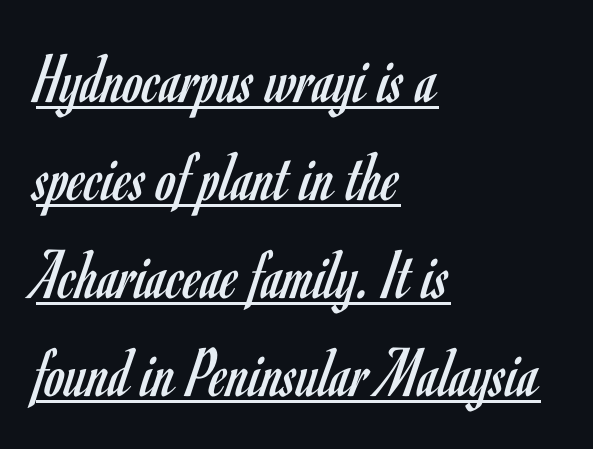
Line spacing here is normal. Is this a fixed-width face? No — the glyphs have proportional, varying widths. Typeset ragged right — the left edge is the straight one. Each word holds together tightly as a unit, with standard inter-letter gaps.
